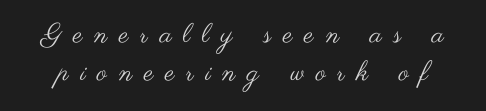
The image shows 27 px text type; set normal line spacing (1.42x), unusually wide letter spacing (+0.43 em), not underlined.
